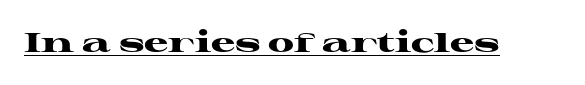
{"italic": "no", "bold": "yes", "underline": "yes", "letter_spacing": "normal", "letter_spacing_em": 0.0, "glyph_px": 27}
